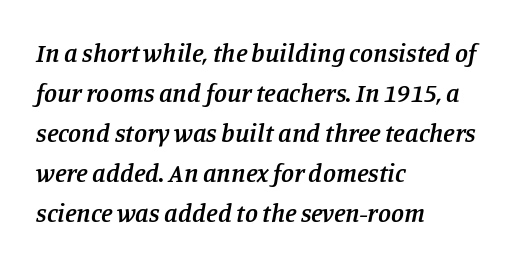
The image shows 26 px text type, italic (leaning right); set left-aligned, normal line spacing (1.54x), normal letter spacing, not underlined.
